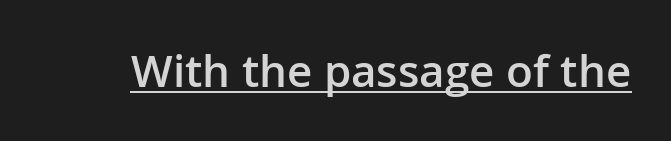
Notice how a bar underscores the lettering throughout. These lines are composed in type without serifs. Unlike italic type, these characters show no tilt at all. Bold? Not quite — semibold, heavier than regular but stopping short. The type is set solid horizontally, with unmodified tracking. The letters advance in unequal steps, a hallmark of proportional type.
